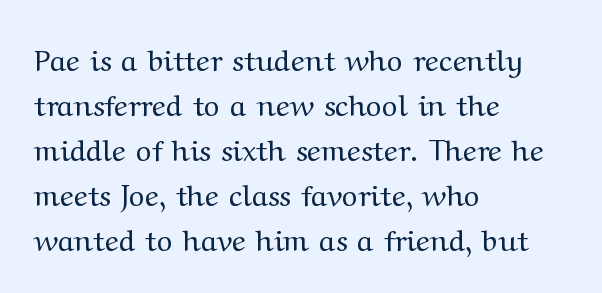
Q: Is the text bold? A: No.
Q: Is the text italic (slanted)? A: No, it is upright.
Q: Is the typeface a serif or a sans-serif typeface? A: Serif.
Q: Is the text underlined? A: No.
Q: How is the paragraph aligned? A: Left-aligned.
Q: Is the spacing between letters normal or unusually wide? A: Normal.
Q: Is the spacing between lines tight, normal or loose? A: Normal.
Q: Width (condensed, normal, or wide)? A: Wide.
Q: Stroke contrast? A: Medium.
Q: x-height? A: Medium.
Q: Monospaced? A: No.
